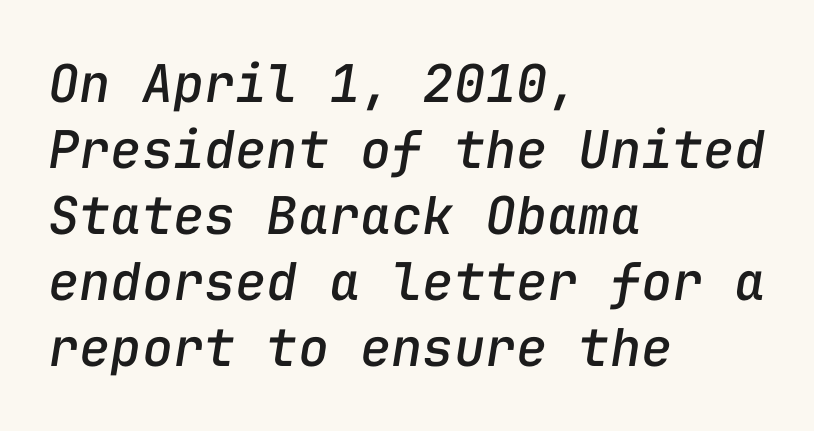
The image shows 52 px text type, italic (leaning right), monospaced; set left-aligned, normal line spacing (1.27x), normal letter spacing, not underlined; low stroke contrast and a medium x-height.
